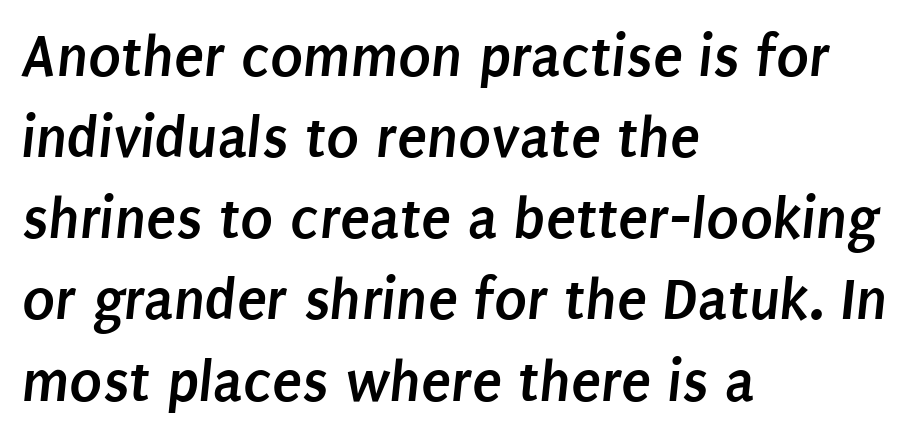
The image shows 61 px semibold, condensed sans-serif type; set left-aligned, normal line spacing (1.33x), normal letter spacing, not underlined; low stroke contrast and a large x-height.
